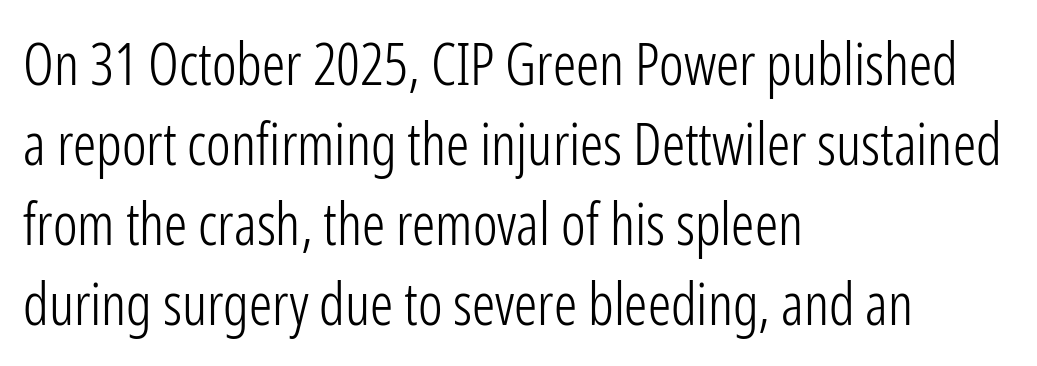
The image shows 58 px light, condensed sans-serif type, upright; set left-aligned, normal line spacing (1.38x), normal letter spacing, not underlined; low stroke contrast and a medium x-height.
